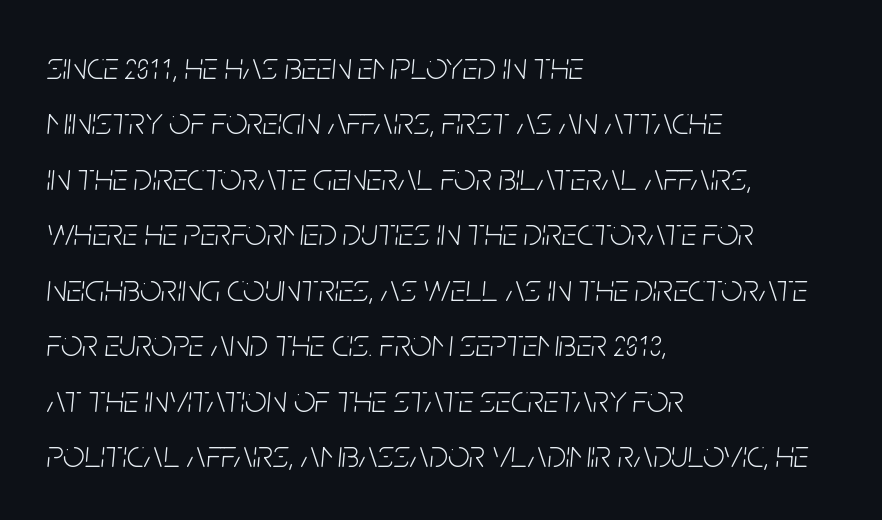
The lettering tilts uniformly, giving the passage an italic look. Short note: letters normally spaced. Is there much room between lines? A standard amount, neither cramped nor airy. Stem width sits at or under what a default text font uses. Character widths vary here, with narrow letters taking less room than wide ones.
